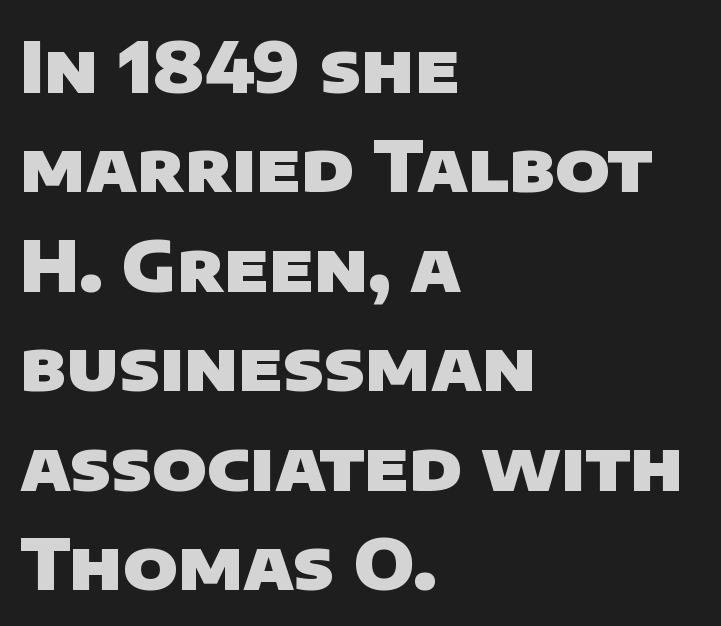
Baseline-to-baseline distance is the conventional proportion of letter height. The characters display no serif detailing; their extremities are plain. Does the copy run flush right? No — it runs flush left. No word sits above an underline. The letters advance in unequal steps, a hallmark of proportional type. The face used here has the dense, thick strokes of a bold.
